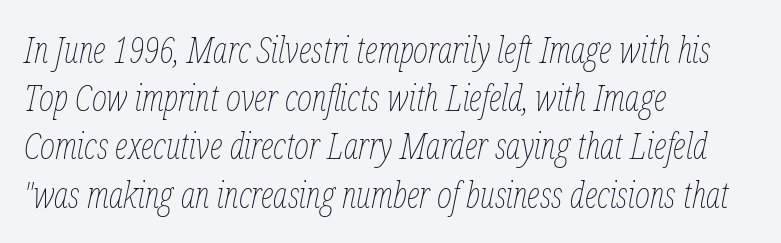
{"italic": "yes", "lean": "right", "slant_degrees": 12, "bold": "no", "weight": "thin", "width": "condensed", "stroke_contrast": "low", "x_height": "medium", "monospaced": "no", "underline": "no", "align": "left", "line_spacing": "normal", "line_spacing_ratio": 1.34, "letter_spacing": "normal", "letter_spacing_em": 0.0, "glyph_px": 36}
